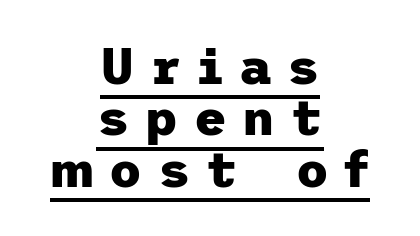
Q: Is the text bold? A: Yes.
Q: Is the text italic (slanted)? A: No, it is upright.
Q: Is the typeface a serif or a sans-serif typeface? A: Sans-serif.
Q: Is the text underlined? A: Yes.
Q: How is the paragraph aligned? A: Centered.
Q: Is the spacing between letters normal or unusually wide? A: Unusually wide.
Q: Is the spacing between lines tight, normal or loose? A: Tight.
Q: Width (condensed, normal, or wide)? A: Normal.
Q: Stroke contrast? A: Low.
Q: x-height? A: Medium.
